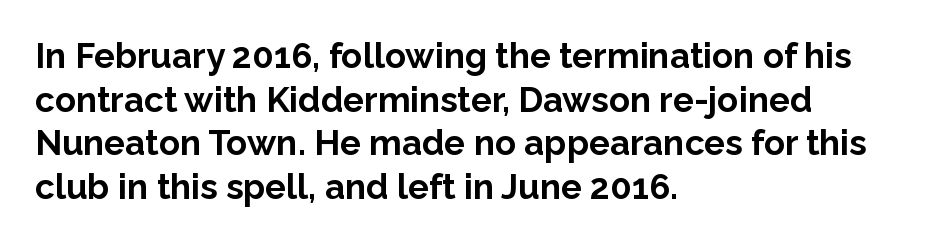
{"serif": "no", "italic": "no", "bold": "yes", "weight": "bold", "width": "normal", "stroke_contrast": "low", "x_height": "medium", "monospaced": "no", "underline": "no", "align": "left", "line_spacing": "normal", "line_spacing_ratio": 1.25, "letter_spacing": "normal", "letter_spacing_em": 0.0, "glyph_px": 35}
